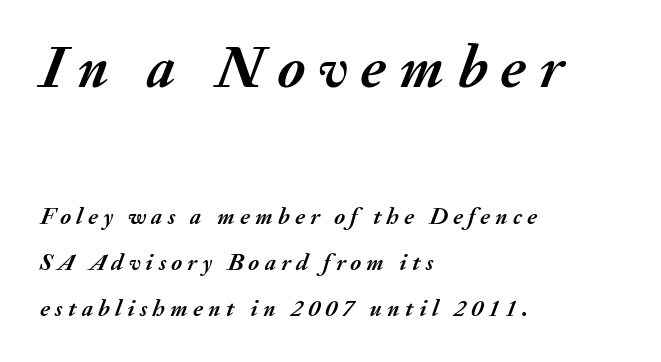
Visually, the top section dominates because its glyphs are scaled up. Every letter is thick-stroked: bold, no question. Clear beneath every line of the passage. Compared with ordinary roman type, these characters are visibly tilted. The passage is arranged the way most books set body copy — flush left.
